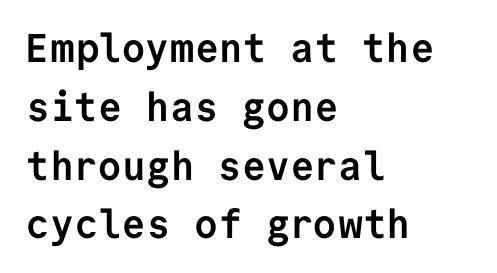
{"serif": "no", "italic": "no", "bold": "yes", "weight": "semibold", "width": "normal", "stroke_contrast": "low", "x_height": "medium", "monospaced": "yes", "underline": "no", "align": "left", "line_spacing": "normal", "line_spacing_ratio": 1.47, "letter_spacing": "normal", "letter_spacing_em": 0.0, "glyph_px": 40}
